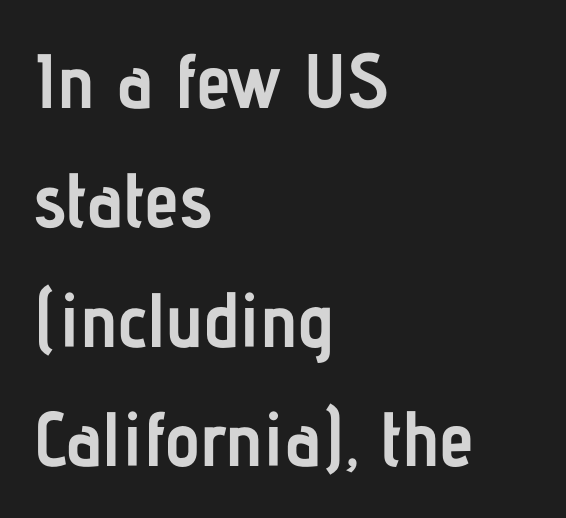
The image shows 77 px semibold, condensed sans-serif type, upright; set left-aligned, normal line spacing (1.55x), normal letter spacing, not underlined; low stroke contrast and a medium x-height.
